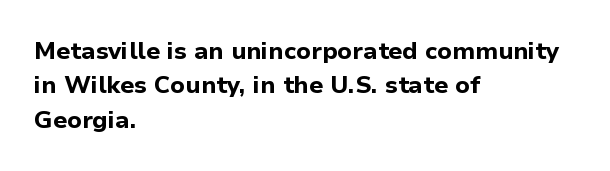
The passage shown is emphatically bold. The space directly below the letters is spotless. Italic? Not at all — the glyphs are vertical. The block of text has a typical density, with ordinary space between rows.
